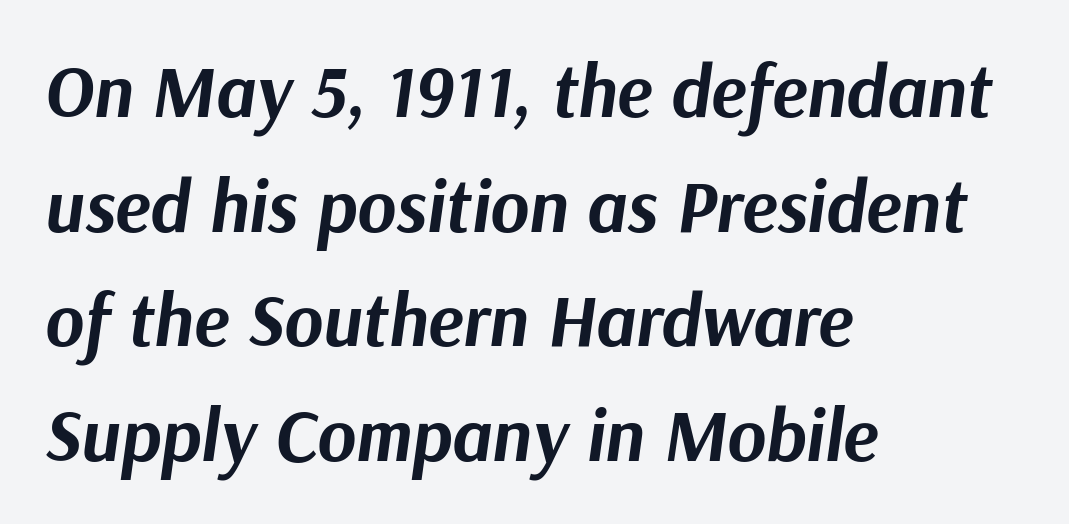
Caption: standard tracking, unaltered. In terms of weight, the rendering is a true, heavy bold. These lines sit exactly where default settings would place them. The zone under the glyphs is completely vacant.
